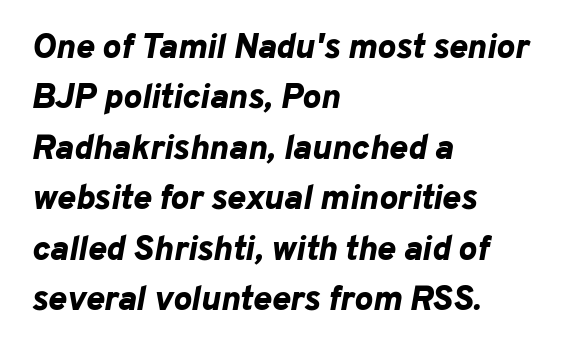
The image shows 35 px bold type, italic (leaning right); set left-aligned, normal line spacing (1.44x), normal letter spacing, not underlined; low stroke contrast and a medium x-height.
